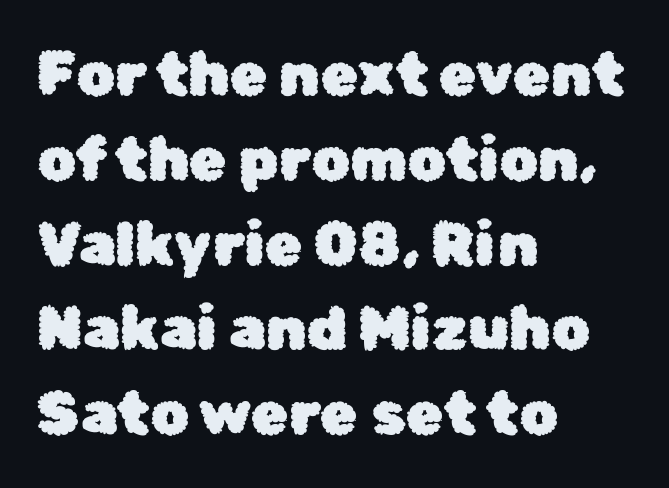
{"serif": "no", "italic": "no", "width": "normal", "stroke_contrast": "low", "x_height": "medium", "monospaced": "no", "underline": "no", "align": "left", "line_spacing": "normal", "line_spacing_ratio": 1.39, "letter_spacing": "normal", "letter_spacing_em": 0.0, "glyph_px": 61}
